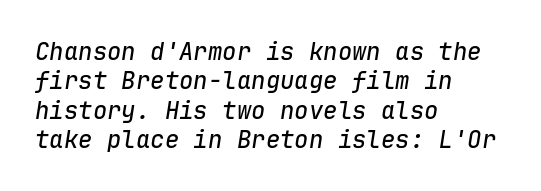
{"italic": "yes", "lean": "right", "slant_degrees": 9, "underline": "no", "align": "left", "line_spacing_ratio": 1.22, "letter_spacing": "normal", "letter_spacing_em": 0.0, "glyph_px": 24}
